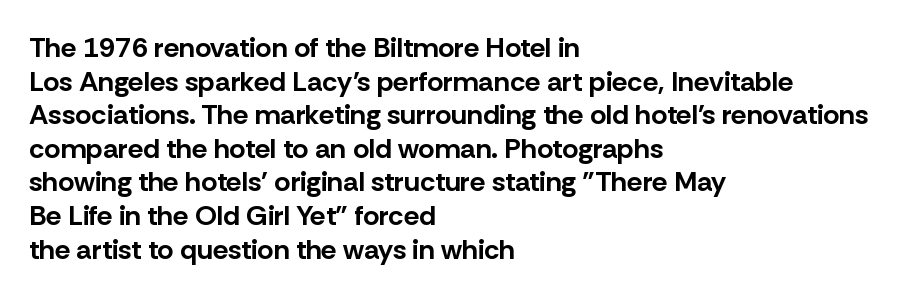
The image shows 28 px bold sans-serif type, upright; set left-aligned, line spacing 1.2x, normal letter spacing, not underlined; low stroke contrast and a medium x-height.
